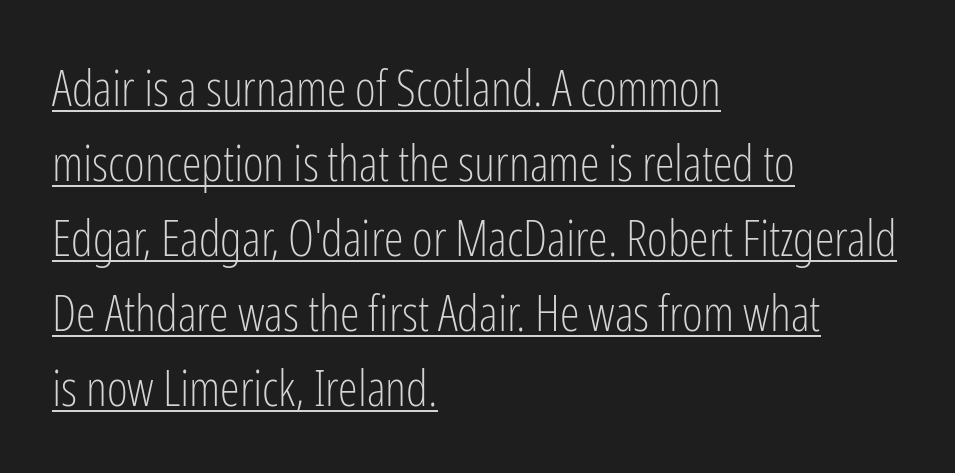
The image shows 50 px light, condensed sans-serif type, upright; set left-aligned, normal line spacing (1.5x), normal letter spacing, underlined; low stroke contrast and a medium x-height.
